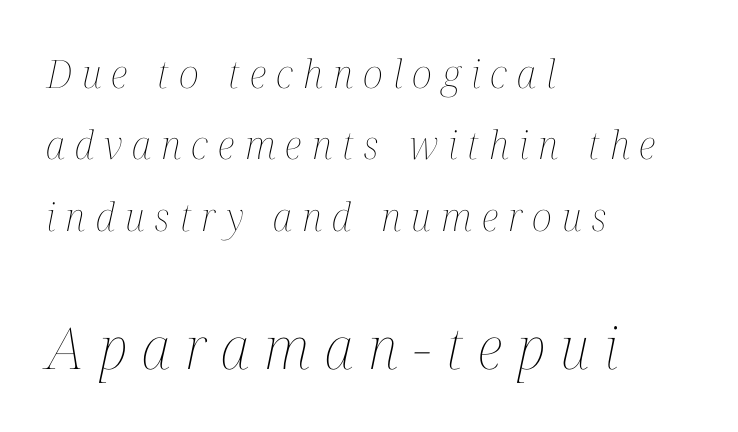
The image shows 58 px thin, condensed type, italic (leaning right); set left-aligned, line spacing 1.83x, unusually wide letter spacing (+0.26 em), not underlined; the second (bottom) block is 1.49x larger; medium stroke contrast and a medium x-height.
